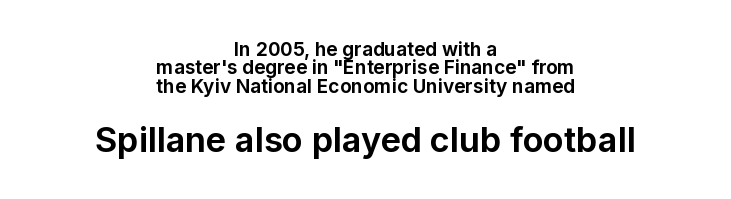
Q: Is the text bold? A: Yes.
Q: Is the text italic (slanted)? A: No, it is upright.
Q: Is the typeface a serif or a sans-serif typeface? A: Sans-serif.
Q: Is the text underlined? A: No.
Q: How is the paragraph aligned? A: Centered.
Q: Is the spacing between letters normal or unusually wide? A: Normal.
Q: Is the spacing between lines tight, normal or loose? A: Tight.
Q: Which block of text is set in a larger size, the first (top) or the second (bottom)? A: The second (bottom) one.
Q: Width (condensed, normal, or wide)? A: Normal.
Q: Stroke contrast? A: Low.
Q: x-height? A: Medium.
Q: Monospaced? A: No.
